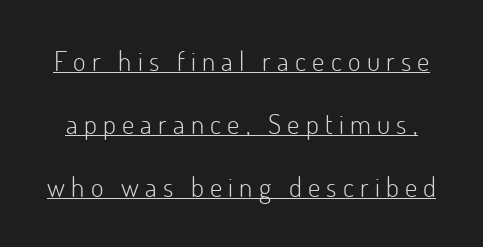
The image shows 27 px text type, upright; set loose line spacing (2.33x), unusually wide letter spacing (+0.23 em), underlined.
